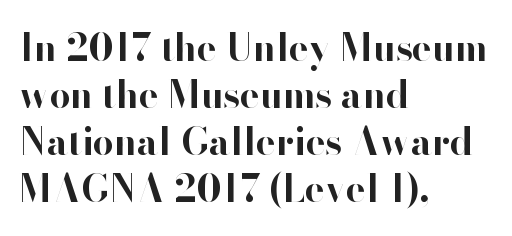
Typographic density is high because the face is bold. Observe the ordinary spacing: letters are neighbours, not strangers. Each line starts at the same left margin while the right side varies. This is the regular roman posture of the typeface.
